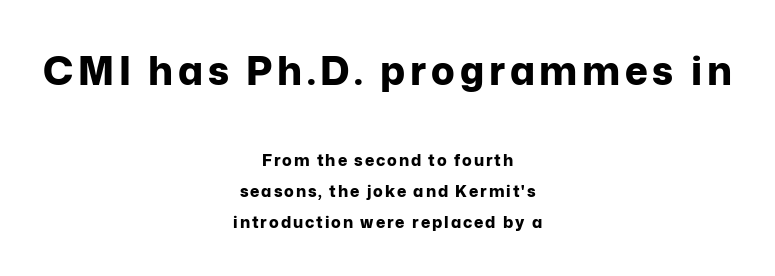
{"serif": "no", "italic": "no", "bold": "yes", "weight": "bold", "width": "normal", "stroke_contrast": "low", "x_height": "medium", "monospaced": "no", "underline": "no", "align": "center", "line_spacing": "loose", "line_spacing_ratio": 1.92, "larger_block": "first", "size_ratio": 2.44, "glyph_px": 39}
